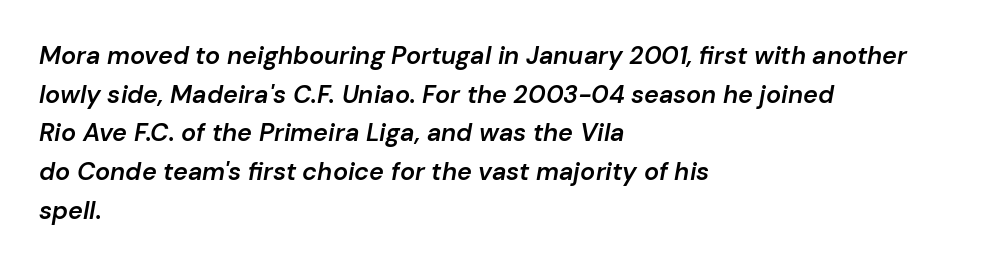
Q: Is the text bold? A: Semi-bold.
Q: Is the text italic (slanted)? A: Yes, it leans right by about 10 degrees.
Q: Is the text underlined? A: No.
Q: How is the paragraph aligned? A: Left-aligned.
Q: Is the spacing between letters normal or unusually wide? A: Normal.
Q: Is the spacing between lines tight, normal or loose? A: Normal.
